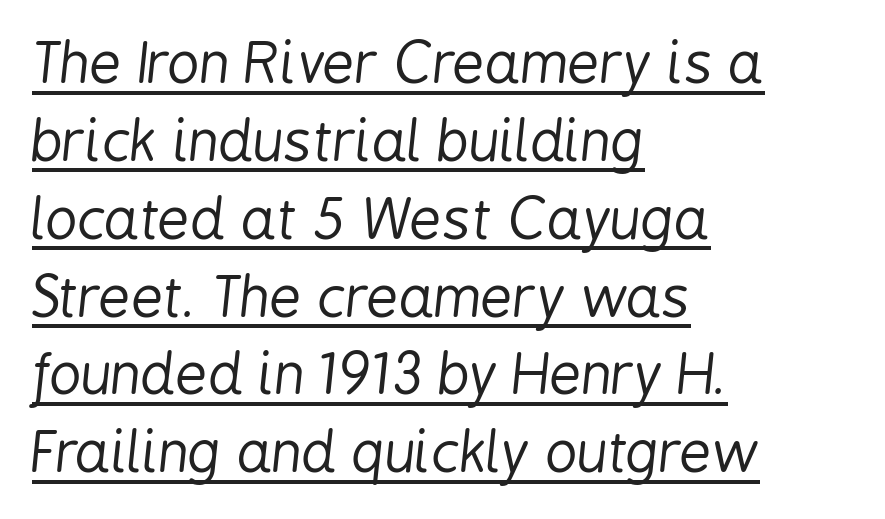
The rendering keeps characters at their native spacing. This reads as an unemphasized weight, regular at the heaviest. Italic: yes, the glyphs are oblique. Leading: standard.
